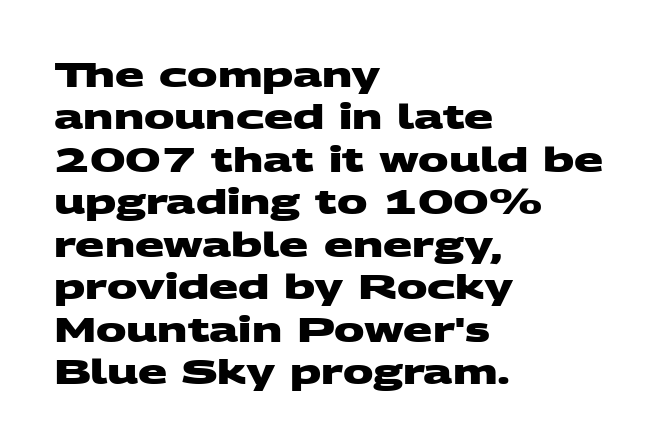
Q: Is the text bold? A: Yes.
Q: Is the typeface a serif or a sans-serif typeface? A: Sans-serif.
Q: Is the text underlined? A: No.
Q: How is the paragraph aligned? A: Left-aligned.
Q: Is the spacing between letters normal or unusually wide? A: Normal.
Q: Is the spacing between lines tight, normal or loose? A: Normal.
Q: Width (condensed, normal, or wide)? A: Wide.
Q: Stroke contrast? A: Medium.
Q: x-height? A: Large.
Q: Monospaced? A: No.
